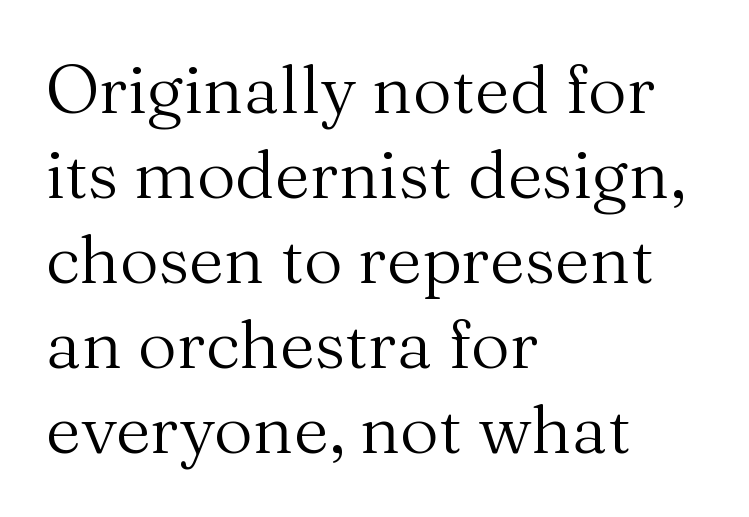
{"serif": "yes", "italic": "no", "bold": "no", "weight": "regular", "width": "normal", "stroke_contrast": "medium", "x_height": "medium", "monospaced": "no", "underline": "no", "align": "left", "line_spacing": "normal", "line_spacing_ratio": 1.25, "letter_spacing": "normal", "letter_spacing_em": 0.0, "glyph_px": 68}
